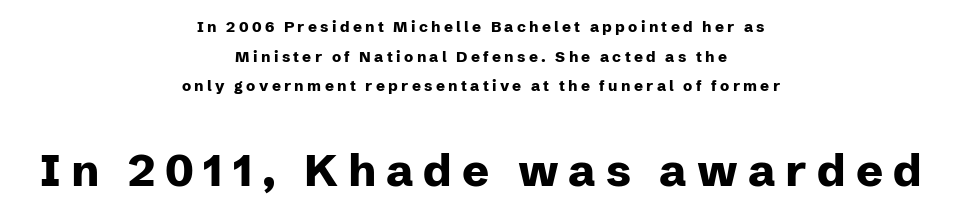
{"serif": "no", "italic": "no", "bold": "yes", "weight": "heavy", "width": "normal", "stroke_contrast": "low", "x_height": "medium", "monospaced": "no", "underline": "no", "align": "center", "line_spacing": "loose", "line_spacing_ratio": 1.98, "letter_spacing": "wide", "letter_spacing_em": 0.22, "larger_block": "second", "size_ratio": 3.0, "glyph_px": 45}
